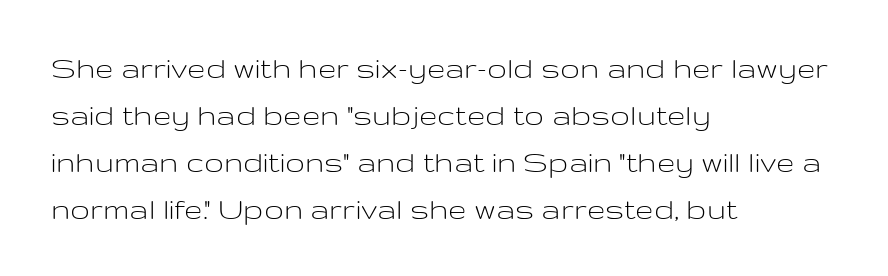
The image shows 33 px light, wide sans-serif type, upright; set left-aligned, normal line spacing (1.42x), normal letter spacing, not underlined; low stroke contrast and a medium x-height.
